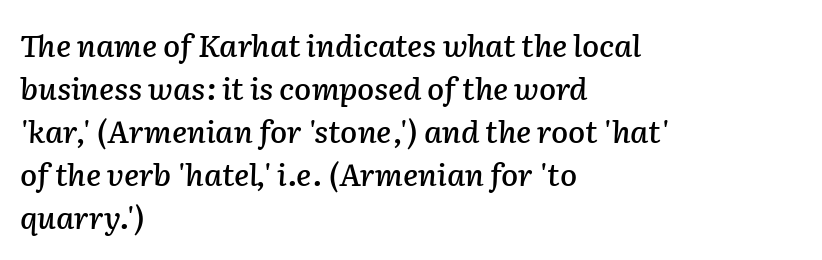
Q: Is the text italic (slanted)? A: Yes, it leans right by about 2 degrees.
Q: Is the text underlined? A: No.
Q: How is the paragraph aligned? A: Left-aligned.
Q: Is the spacing between letters normal or unusually wide? A: Normal.
Q: Is the spacing between lines tight, normal or loose? A: Normal.
Q: Width (condensed, normal, or wide)? A: Normal.
Q: Stroke contrast? A: Low.
Q: x-height? A: Medium.
Q: Monospaced? A: No.
